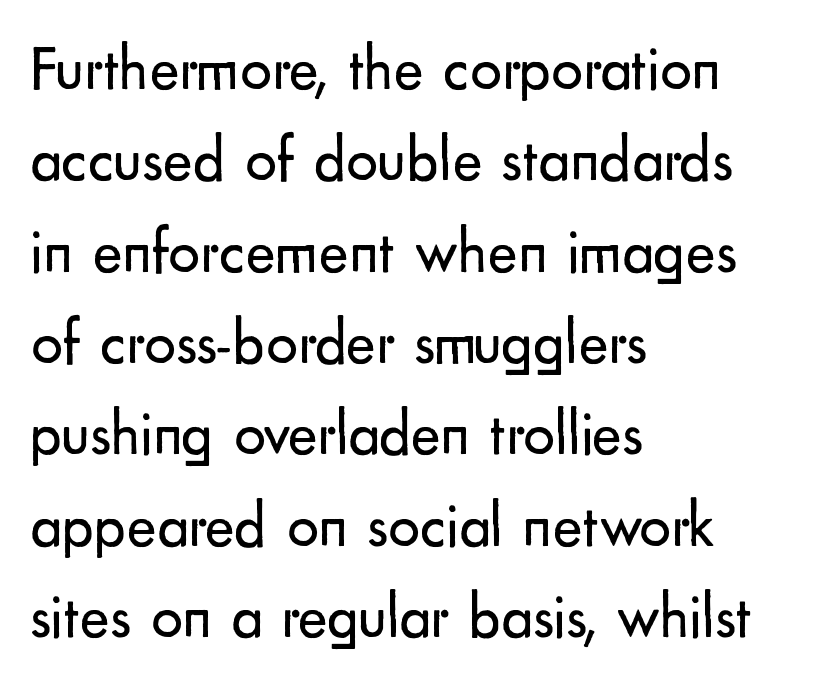
{"serif": "no", "italic": "no", "bold": "no", "weight": "regular", "width": "normal", "stroke_contrast": "low", "x_height": "small", "monospaced": "no", "underline": "no", "align": "left", "line_spacing": "normal", "line_spacing_ratio": 1.45, "letter_spacing": "normal", "letter_spacing_em": 0.0, "glyph_px": 63}
